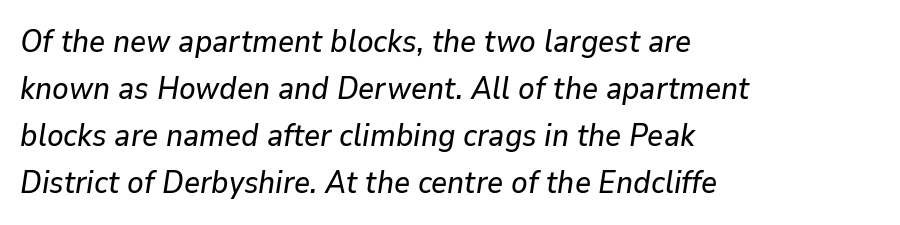
Q: Is the text italic (slanted)? A: Yes, it leans right by about 9 degrees.
Q: Is the text underlined? A: No.
Q: How is the paragraph aligned? A: Left-aligned.
Q: Is the spacing between letters normal or unusually wide? A: Normal.
Q: Is the spacing between lines tight, normal or loose? A: Normal.
Q: Width (condensed, normal, or wide)? A: Normal.
Q: Stroke contrast? A: Low.
Q: x-height? A: Medium.
Q: Monospaced? A: No.
